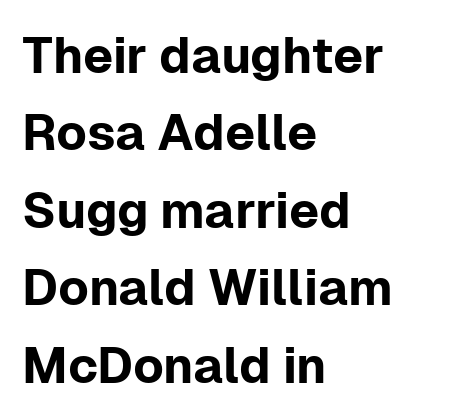
{"serif": "no", "italic": "no", "width": "normal", "stroke_contrast": "low", "x_height": "medium", "monospaced": "no", "underline": "no", "align": "left", "line_spacing": "normal", "line_spacing_ratio": 1.55, "letter_spacing": "normal", "letter_spacing_em": 0.0, "glyph_px": 50}
